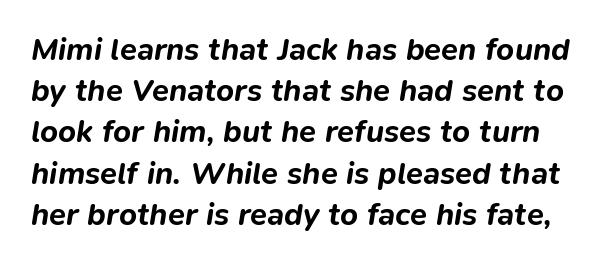
The image shows 31 px bold type, italic (leaning right); set normal line spacing (1.33x), normal letter spacing, not underlined; low stroke contrast and a medium x-height.
